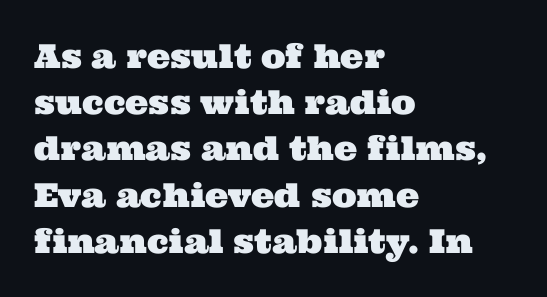
The image shows 33 px wide serif type; set left-aligned, normal line spacing (1.4x), normal letter spacing, not underlined; medium stroke contrast and a medium x-height.
